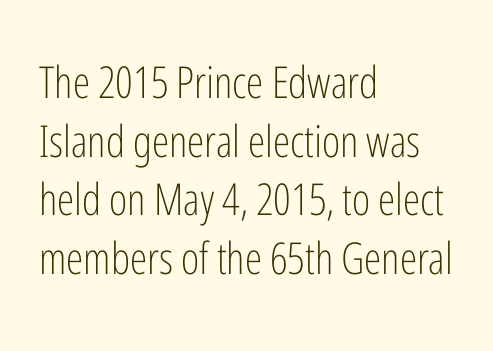
Heaviness? Minimal to ordinary, like unemphasized prose. In terms of letterspacing, this is plain default setting. The rendering anchors every line to the left-hand side. Check the space under the baseline: it is left empty.
